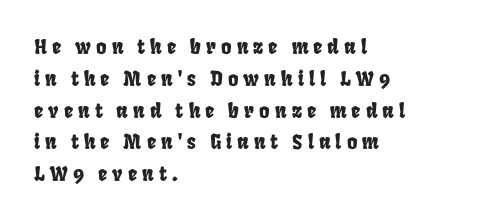
Q: Is the text underlined? A: No.
Q: How is the paragraph aligned? A: Left-aligned.
Q: Is the spacing between letters normal or unusually wide? A: Unusually wide.
Q: Is the spacing between lines tight, normal or loose? A: Normal.
